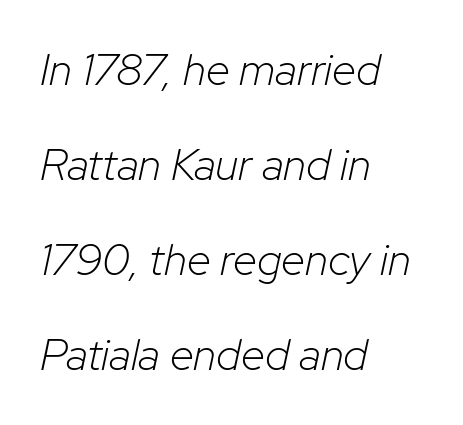
The image shows 44 px light type, italic (leaning right); set left-aligned, loose line spacing (2.16x), normal letter spacing, not underlined; low stroke contrast and a medium x-height.
